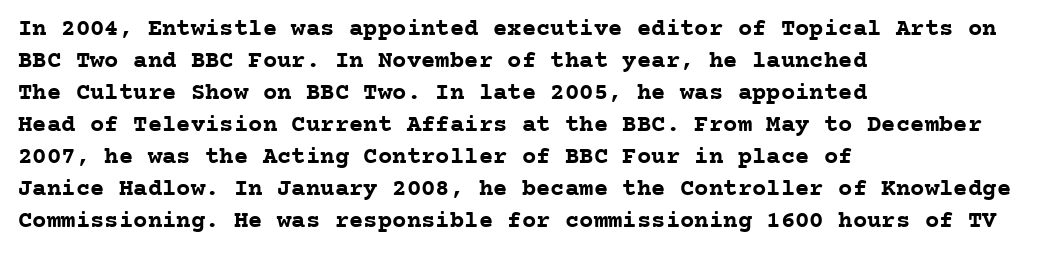
{"italic": "no", "bold": "yes", "underline": "no", "align": "left", "line_spacing": "normal", "line_spacing_ratio": 1.33, "letter_spacing": "normal", "letter_spacing_em": 0.0, "glyph_px": 24}
